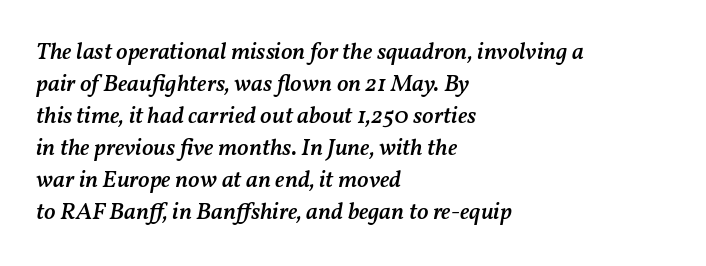
The image shows 24 px text type, italic (leaning right); set left-aligned, normal line spacing (1.33x), normal letter spacing, not underlined.
